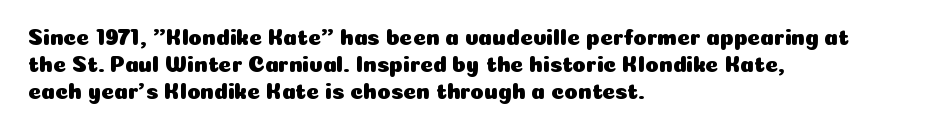
{"italic": "no", "underline": "no", "align": "left", "line_spacing_ratio": 1.23, "letter_spacing": "normal", "letter_spacing_em": 0.0, "glyph_px": 22}
